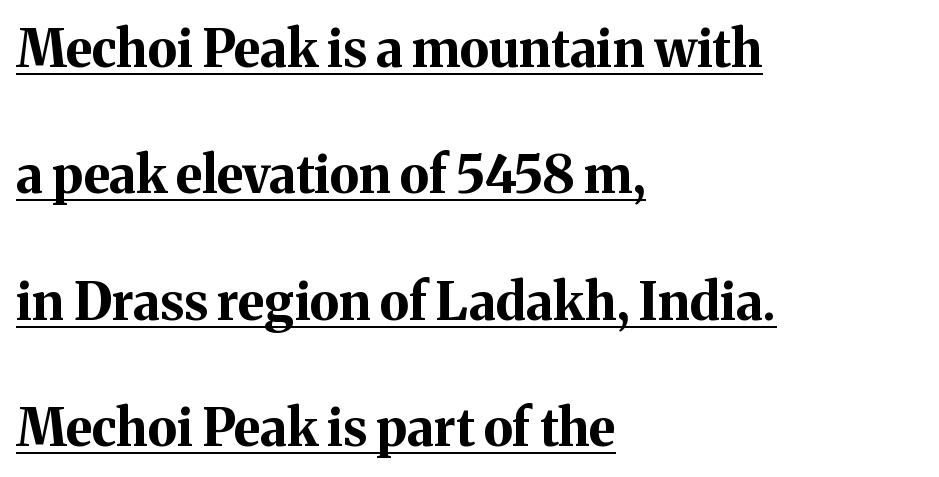
The image shows 51 px bold serif type, upright; set left-aligned, loose line spacing (2.48x), normal letter spacing, underlined; medium stroke contrast and a medium x-height.
